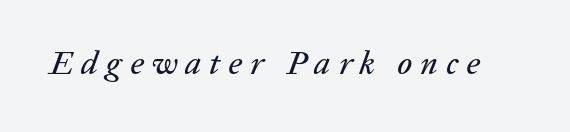
The passage shown has open, widely tracked lettering throughout. The face used here is proportionally spaced, like ordinary book or web type. Notice how the stems are inclined rather than vertical — that's the hallmark of italics. No word sits above an underline.
